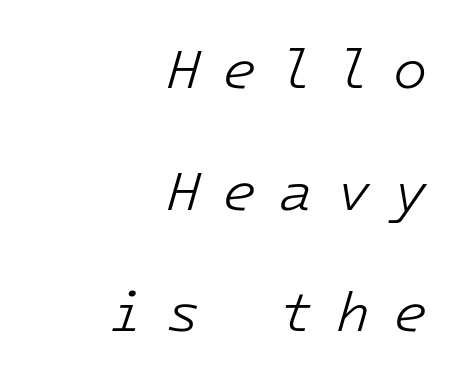
{"italic": "yes", "lean": "right", "slant_degrees": 16, "bold": "no", "weight": "light", "width": "normal", "stroke_contrast": "low", "x_height": "medium", "underline": "no", "align": "right", "line_spacing": "loose", "line_spacing_ratio": 2.17, "letter_spacing": "wide", "letter_spacing_em": 0.4, "glyph_px": 56}
